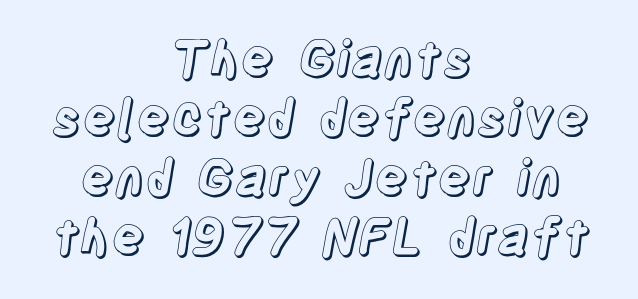
The whitespace from short lines is split evenly between both sides. Check the space under the baseline: it is left empty. How are the letters spaced? Ordinarily, with no added tracking.
